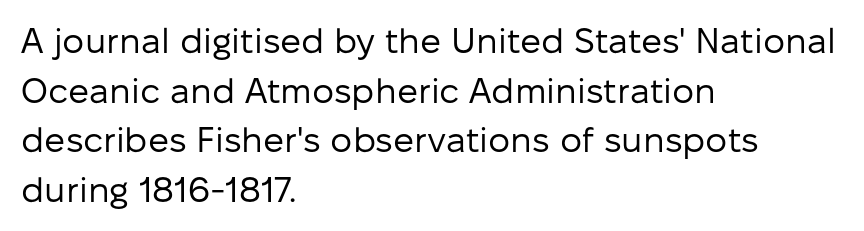
The image shows 35 px regular-weight sans-serif type, upright; set left-aligned, normal line spacing (1.42x), normal letter spacing, not underlined; low stroke contrast and a medium x-height.
